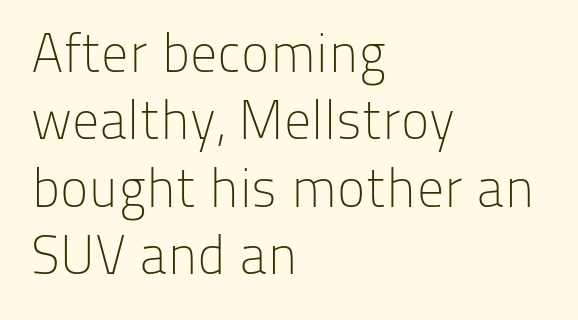
The image shows 54 px light sans-serif type, upright; set left-aligned, normal line spacing (1.25x), normal letter spacing, not underlined; low stroke contrast and a medium x-height.
